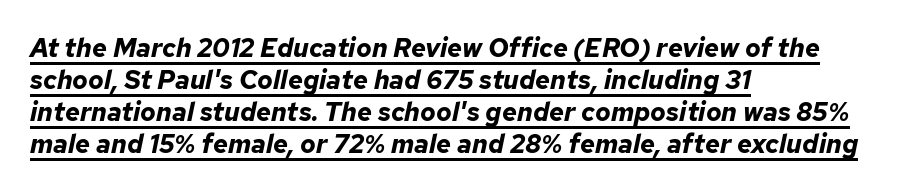
These lines stack with their left ends in a neat column. The rendered words wear a rule along their underside. Heft: maximum for text — a bold. A typesetter would mark this as italic.
